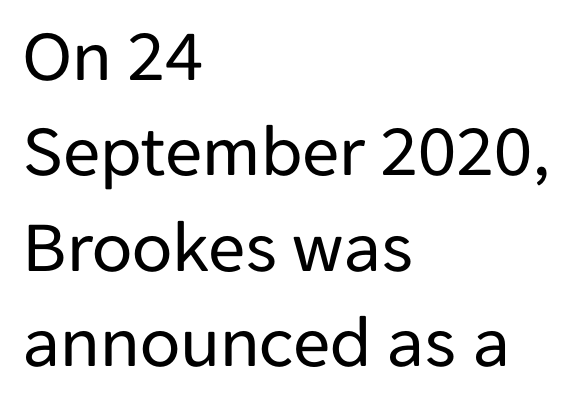
{"serif": "no", "italic": "no", "bold": "no", "weight": "regular", "width": "normal", "stroke_contrast": "low", "x_height": "medium", "monospaced": "no", "underline": "no", "align": "left", "line_spacing": "normal", "line_spacing_ratio": 1.29, "letter_spacing": "normal", "letter_spacing_em": 0.0, "glyph_px": 74}
